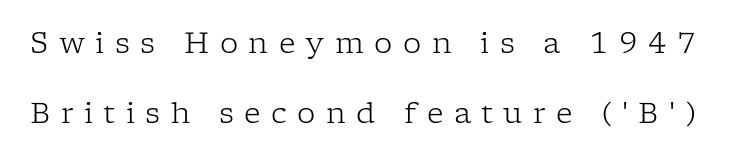
{"serif": "yes", "italic": "no", "bold": "no", "weight": "light", "width": "normal", "stroke_contrast": "low", "x_height": "medium", "monospaced": "no", "underline": "no", "line_spacing": "loose", "line_spacing_ratio": 2.41, "letter_spacing": "wide", "letter_spacing_em": 0.36, "glyph_px": 29}
